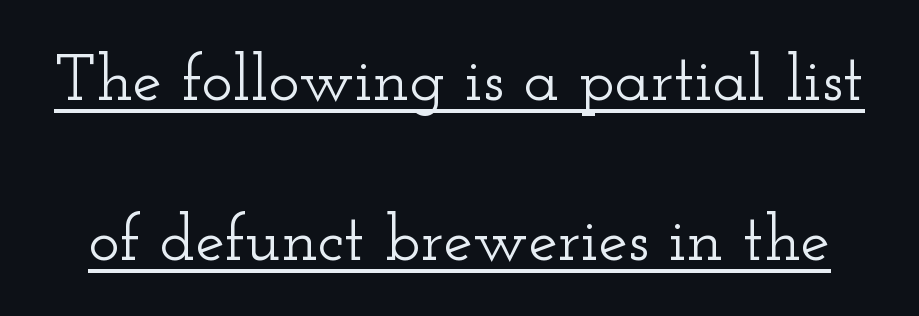
{"serif": "yes", "italic": "no", "width": "wide", "stroke_contrast": "low", "x_height": "small", "monospaced": "no", "underline": "yes", "line_spacing": "loose", "line_spacing_ratio": 2.43, "letter_spacing": "normal", "letter_spacing_em": 0.0, "glyph_px": 66}
